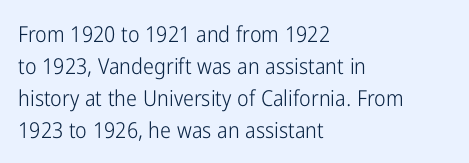
The image shows 22 px text type, upright; set left-aligned, normal line spacing (1.45x), normal letter spacing, not underlined.
